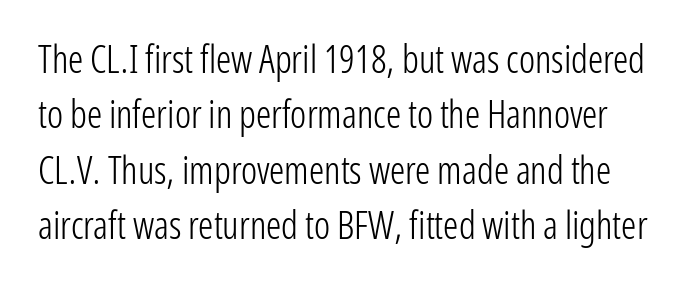
{"serif": "no", "italic": "no", "bold": "no", "weight": "light", "width": "condensed", "stroke_contrast": "low", "x_height": "medium", "monospaced": "no", "underline": "no", "line_spacing": "normal", "line_spacing_ratio": 1.46, "letter_spacing": "normal", "letter_spacing_em": 0.0, "glyph_px": 38}
